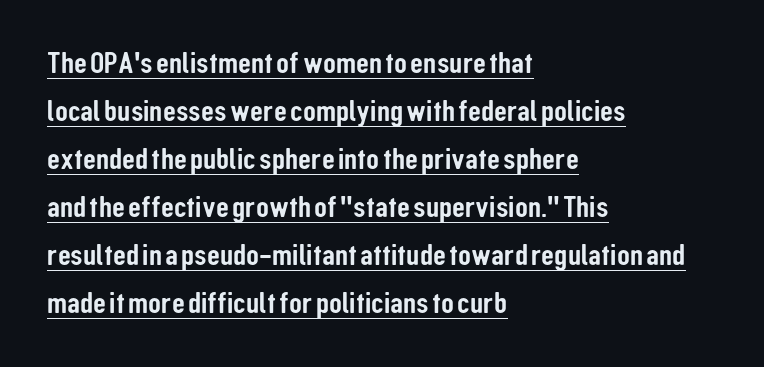
Q: Is the text italic (slanted)? A: No, it is upright.
Q: Is the typeface a serif or a sans-serif typeface? A: Sans-serif.
Q: Is the text underlined? A: Yes.
Q: How is the paragraph aligned? A: Left-aligned.
Q: Is the spacing between letters normal or unusually wide? A: Normal.
Q: Is the spacing between lines tight, normal or loose? A: Normal.
Q: Width (condensed, normal, or wide)? A: Condensed.
Q: Stroke contrast? A: Low.
Q: x-height? A: Medium.
Q: Monospaced? A: No.
